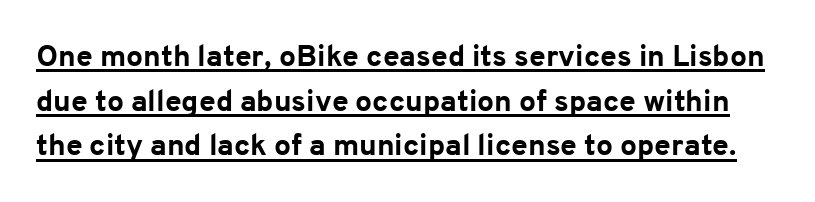
{"serif": "no", "italic": "no", "bold": "yes", "weight": "bold", "width": "normal", "stroke_contrast": "low", "x_height": "medium", "monospaced": "no", "underline": "yes", "line_spacing": "normal", "line_spacing_ratio": 1.49, "letter_spacing": "normal", "letter_spacing_em": 0.0, "glyph_px": 30}
